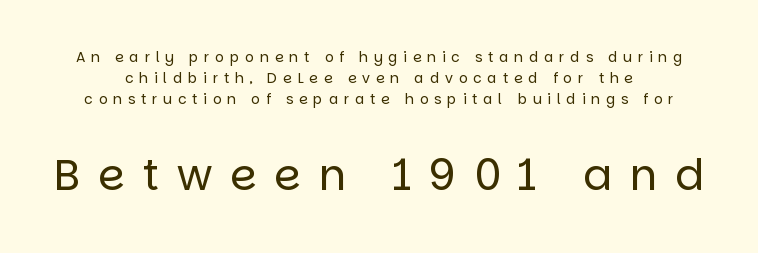
{"serif": "no", "italic": "no", "bold": "no", "weight": "regular", "width": "normal", "stroke_contrast": "low", "x_height": "large", "monospaced": "no", "underline": "no", "line_spacing": "normal", "line_spacing_ratio": 1.49, "letter_spacing": "wide", "letter_spacing_em": 0.41, "larger_block": "second", "size_ratio": 3.07, "glyph_px": 43}
